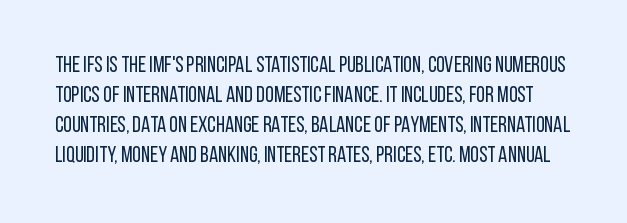
Q: Is the text bold? A: No.
Q: Is the text italic (slanted)? A: No, it is upright.
Q: Is the text underlined? A: No.
Q: Is the spacing between letters normal or unusually wide? A: Normal.
Q: Is the spacing between lines tight, normal or loose? A: Normal.
